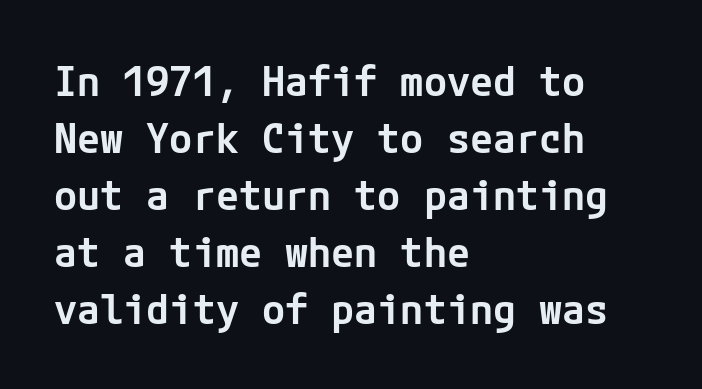
The image shows 42 px semibold sans-serif type, upright; set left-aligned, normal line spacing (1.36x), normal letter spacing, not underlined; low stroke contrast and a medium x-height.
